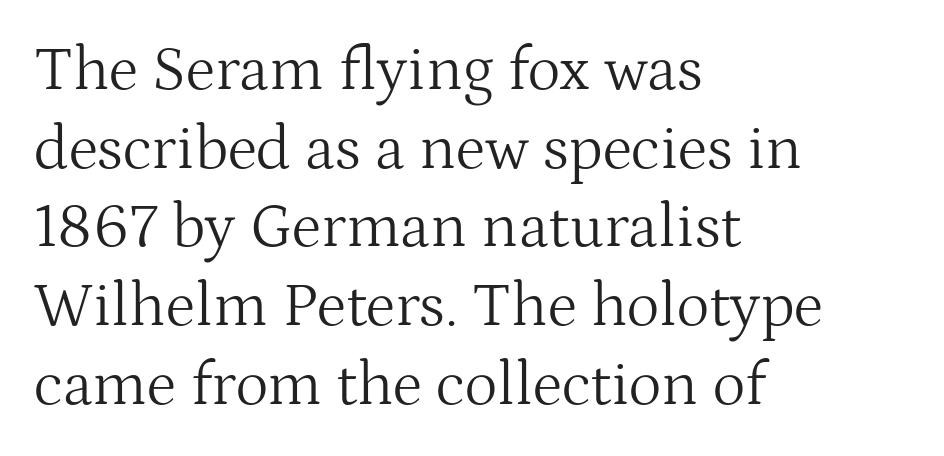
Q: Is the text bold? A: No.
Q: Is the text italic (slanted)? A: No, it is upright.
Q: Is the typeface a serif or a sans-serif typeface? A: Serif.
Q: Is the text underlined? A: No.
Q: How is the paragraph aligned? A: Left-aligned.
Q: Is the spacing between letters normal or unusually wide? A: Normal.
Q: Is the spacing between lines tight, normal or loose? A: Normal.
Q: Width (condensed, normal, or wide)? A: Normal.
Q: Stroke contrast? A: Medium.
Q: x-height? A: Medium.
Q: Monospaced? A: No.
